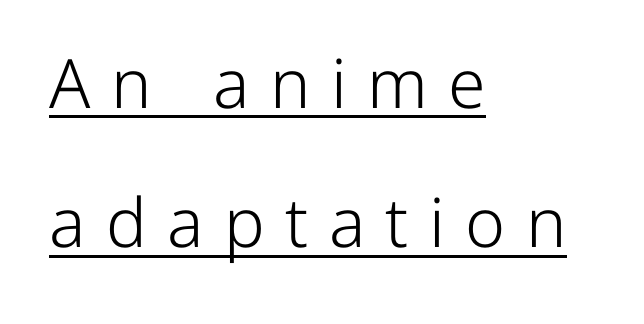
{"serif": "no", "italic": "no", "bold": "no", "weight": "light", "width": "normal", "stroke_contrast": "low", "x_height": "medium", "monospaced": "no", "underline": "yes", "align": "left", "line_spacing": "loose", "line_spacing_ratio": 2.05, "letter_spacing": "wide", "letter_spacing_em": 0.3, "glyph_px": 68}
